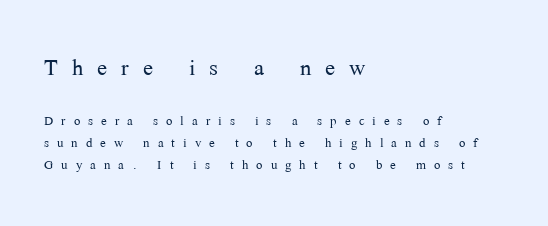
{"serif": "yes", "italic": "no", "bold": "no", "weight": "light", "width": "normal", "stroke_contrast": "medium", "x_height": "medium", "monospaced": "no", "underline": "no", "align": "left", "line_spacing": "normal", "line_spacing_ratio": 1.3, "letter_spacing": "wide", "letter_spacing_em": 0.47, "larger_block": "first", "size_ratio": 1.76, "glyph_px": 30}
